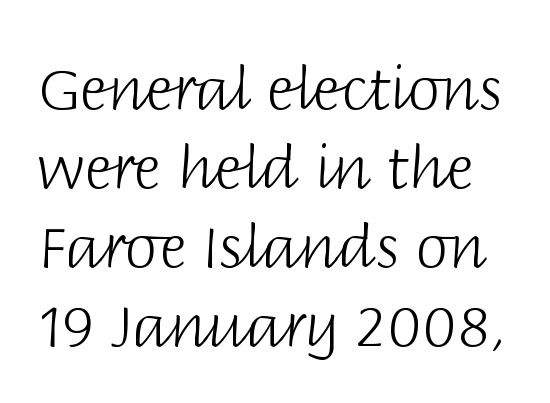
The image shows 59 px light sans-serif type, upright; set normal line spacing (1.34x), normal letter spacing, not underlined; low stroke contrast and a large x-height.
